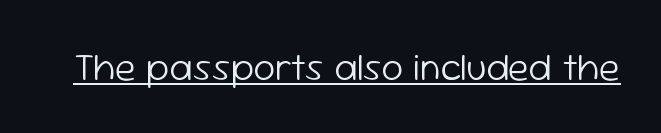
{"serif": "no", "italic": "no", "bold": "no", "weight": "light", "width": "normal", "stroke_contrast": "low", "x_height": "medium", "monospaced": "no", "underline": "yes", "letter_spacing": "normal", "letter_spacing_em": 0.0, "glyph_px": 39}
